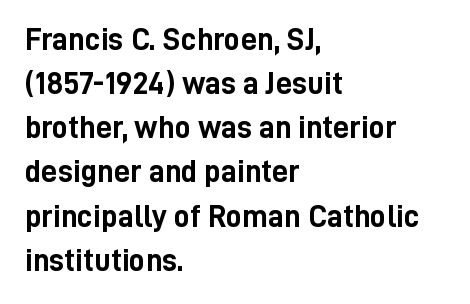
The image shows 32 px semibold, condensed sans-serif type, upright; set left-aligned, normal line spacing (1.38x), normal letter spacing, not underlined; low stroke contrast and a medium x-height.
